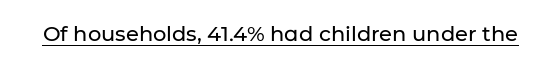
Students, note that the glyphs here touch the page at normal intervals. Does a line run under the words? Yes, clearly. Designer's note — italics off, roman on.
